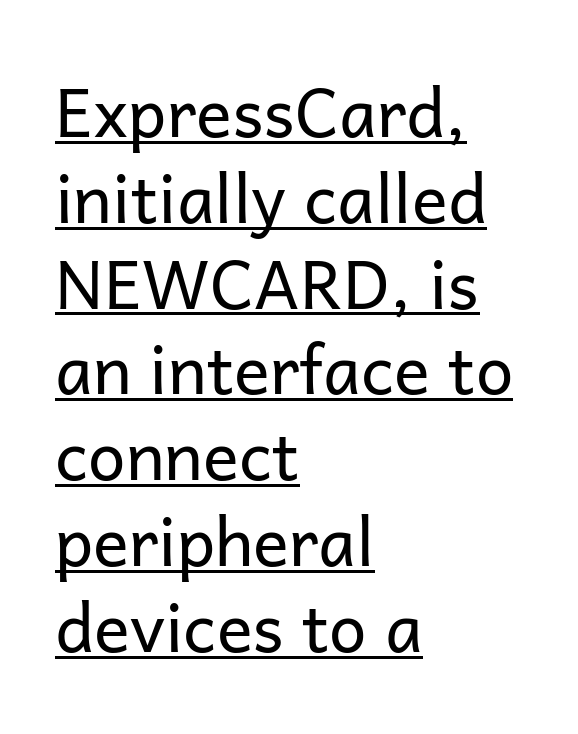
Q: Is the text bold? A: No.
Q: Is the text italic (slanted)? A: No, it is upright.
Q: Is the typeface a serif or a sans-serif typeface? A: Sans-serif.
Q: Is the text underlined? A: Yes.
Q: How is the paragraph aligned? A: Left-aligned.
Q: Is the spacing between letters normal or unusually wide? A: Normal.
Q: Is the spacing between lines tight, normal or loose? A: Normal.
Q: Width (condensed, normal, or wide)? A: Normal.
Q: Stroke contrast? A: Low.
Q: x-height? A: Medium.
Q: Monospaced? A: No.
